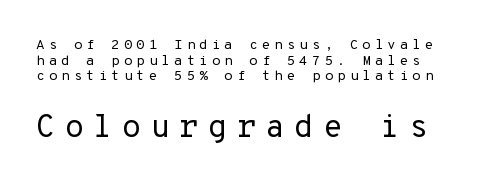
{"serif": "no", "italic": "no", "bold": "no", "weight": "regular", "width": "normal", "stroke_contrast": "low", "x_height": "medium", "monospaced": "yes", "underline": "no", "line_spacing": "tight", "line_spacing_ratio": 1.11, "letter_spacing": "wide", "letter_spacing_em": 0.28, "larger_block": "second", "size_ratio": 2.29, "glyph_px": 32}
